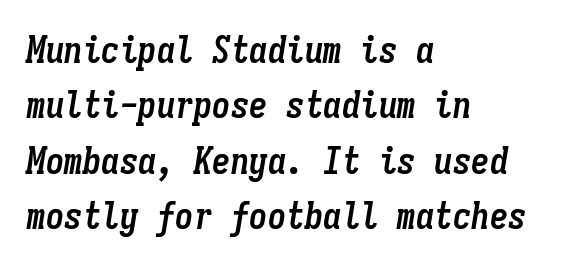
{"italic": "yes", "lean": "right", "slant_degrees": 9, "bold": "yes", "weight": "semibold", "width": "condensed", "stroke_contrast": "low", "x_height": "medium", "monospaced": "yes", "underline": "no", "align": "left", "line_spacing": "normal", "line_spacing_ratio": 1.5, "letter_spacing": "normal", "letter_spacing_em": 0.0, "glyph_px": 37}
